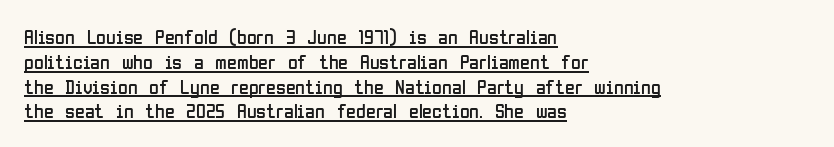
{"italic": "no", "bold": "no", "underline": "yes", "align": "left", "line_spacing_ratio": 1.24, "letter_spacing": "normal", "letter_spacing_em": 0.0, "glyph_px": 20}
